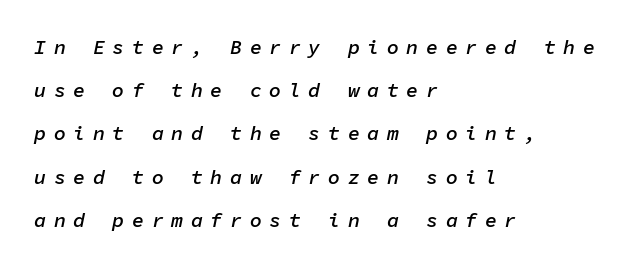
Q: Is the text bold? A: Semi-bold.
Q: Is the text italic (slanted)? A: Yes, it leans right by about 11 degrees.
Q: Is the text underlined? A: No.
Q: How is the paragraph aligned? A: Left-aligned.
Q: Is the spacing between letters normal or unusually wide? A: Unusually wide.
Q: Is the spacing between lines tight, normal or loose? A: Loose.
